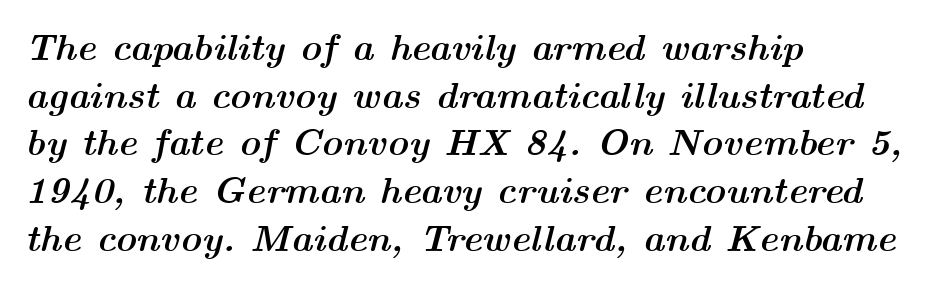
{"italic": "yes", "lean": "right", "slant_degrees": 14, "bold": "yes", "weight": "semibold", "width": "wide", "stroke_contrast": "medium", "x_height": "medium", "monospaced": "no", "underline": "no", "align": "left", "line_spacing": "normal", "line_spacing_ratio": 1.29, "letter_spacing": "normal", "letter_spacing_em": 0.0, "glyph_px": 37}
